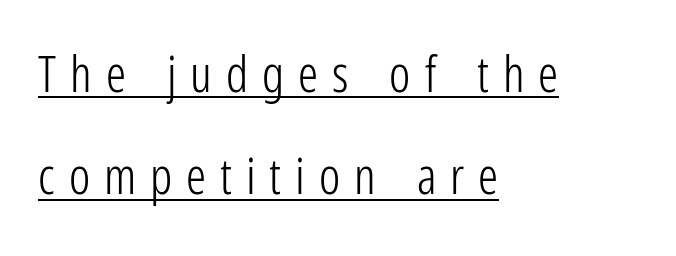
Horizontally, the lines are justified to the leading edge only. Check where the strokes stop: nothing finishes them off — pure sans. Whoever set this chose breathing room over compactness in the vertical rhythm. Between one letter and the next there's a generous, obvious gap.
